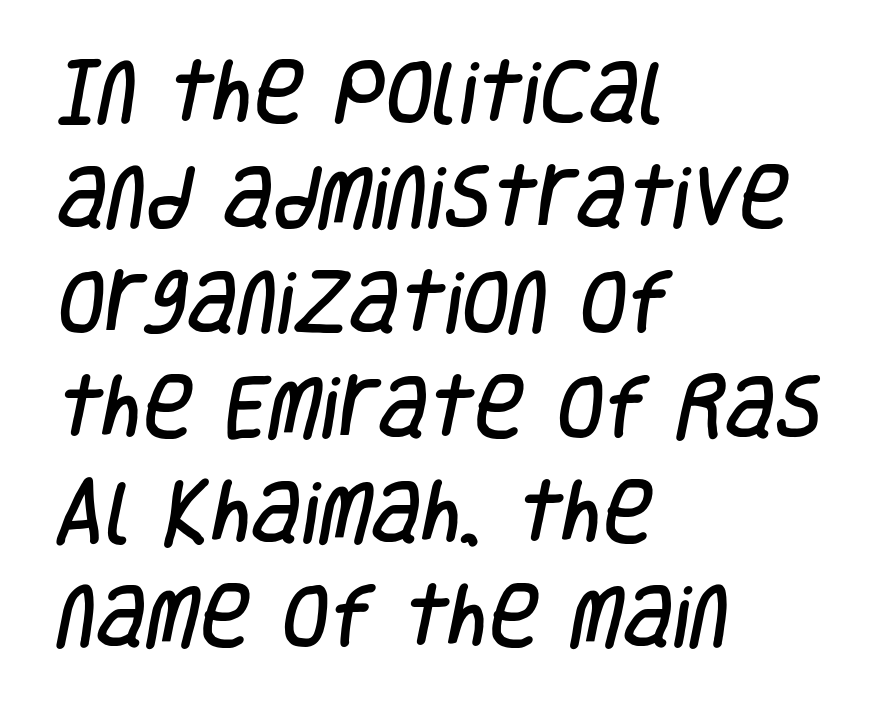
Q: Is the typeface a serif or a sans-serif typeface? A: Sans-serif.
Q: Is the text underlined? A: No.
Q: How is the paragraph aligned? A: Left-aligned.
Q: Is the spacing between letters normal or unusually wide? A: Normal.
Q: Is the spacing between lines tight, normal or loose? A: Normal.
Q: Width (condensed, normal, or wide)? A: Condensed.
Q: Stroke contrast? A: Low.
Q: x-height? A: Large.
Q: Monospaced? A: No.
